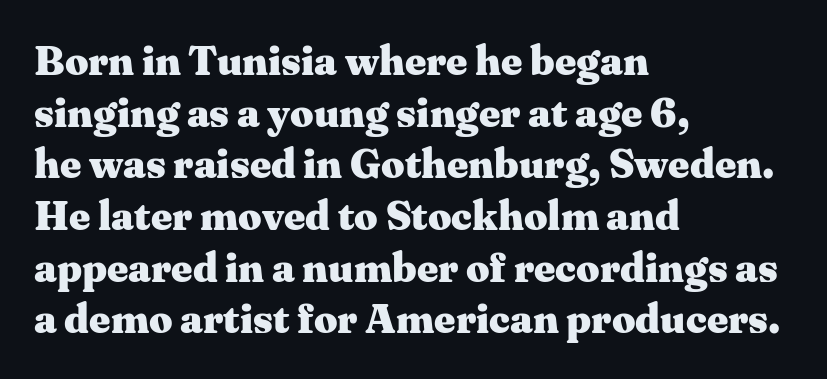
Q: Is the text bold? A: Yes.
Q: Is the text italic (slanted)? A: No, it is upright.
Q: Is the typeface a serif or a sans-serif typeface? A: Serif.
Q: Is the text underlined? A: No.
Q: How is the paragraph aligned? A: Left-aligned.
Q: Is the spacing between letters normal or unusually wide? A: Normal.
Q: Is the spacing between lines tight, normal or loose? A: Normal.
Q: Width (condensed, normal, or wide)? A: Wide.
Q: Stroke contrast? A: Medium.
Q: x-height? A: Medium.
Q: Monospaced? A: No.
